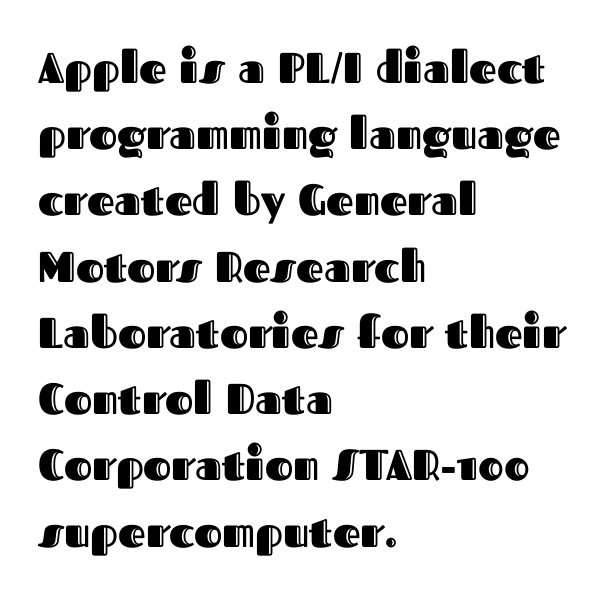
Q: Is the text italic (slanted)? A: No, it is upright.
Q: Is the text underlined? A: No.
Q: How is the paragraph aligned? A: Left-aligned.
Q: Is the spacing between letters normal or unusually wide? A: Normal.
Q: Is the spacing between lines tight, normal or loose? A: Normal.
Q: Width (condensed, normal, or wide)? A: Normal.
Q: x-height? A: Medium.
Q: Monospaced? A: No.
